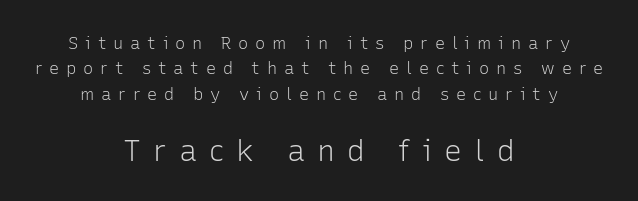
The image shows 30 px light sans-serif type, upright; set centered, normal line spacing (1.49x), unusually wide letter spacing (+0.4 em), not underlined; the second (bottom) block is 1.76x larger; low stroke contrast and a medium x-height.
